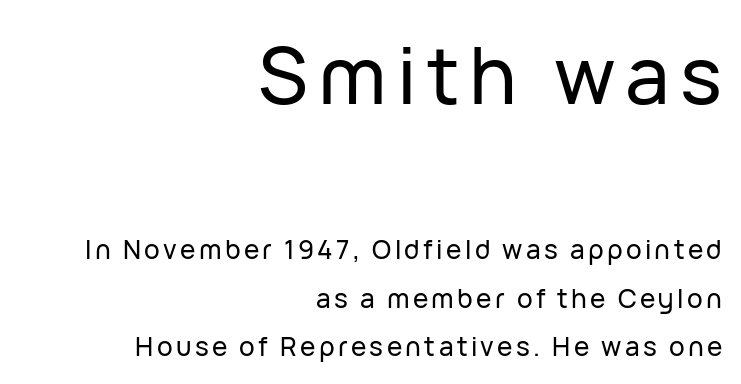
The image shows 79 px sans-serif type, upright; set right-aligned, line spacing 1.88x, not underlined; the first (top) block is 3.04x larger; low stroke contrast and a medium x-height.
